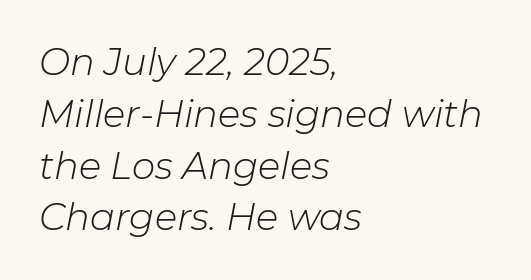
This sample is left-justified, so line endings fall wherever the words run out. Style check: oblique. The face used here is proportionally spaced, like ordinary book or web type. The strip under each line holds only bare page. Leading: standard. Tracking here is standard; glyphs follow each other at the usual distance.
